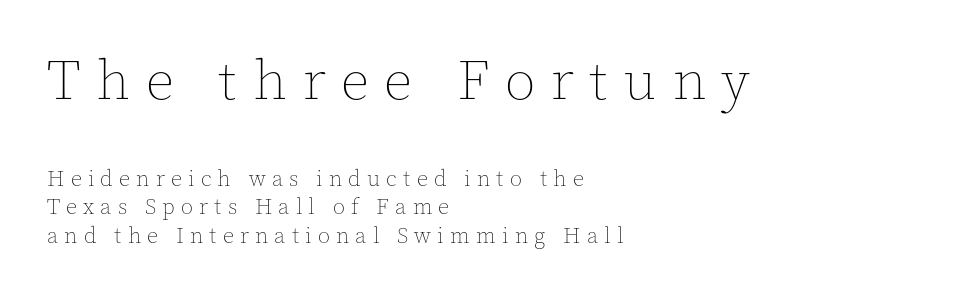
Q: Is the text bold? A: No.
Q: Is the text italic (slanted)? A: No, it is upright.
Q: Is the text underlined? A: No.
Q: How is the paragraph aligned? A: Left-aligned.
Q: Is the spacing between letters normal or unusually wide? A: Unusually wide.
Q: Is the spacing between lines tight, normal or loose? A: Normal.
Q: Which block of text is set in a larger size, the first (top) or the second (bottom)? A: The first (top) one.
Q: Width (condensed, normal, or wide)? A: Normal.
Q: x-height? A: Medium.
Q: Monospaced? A: No.
